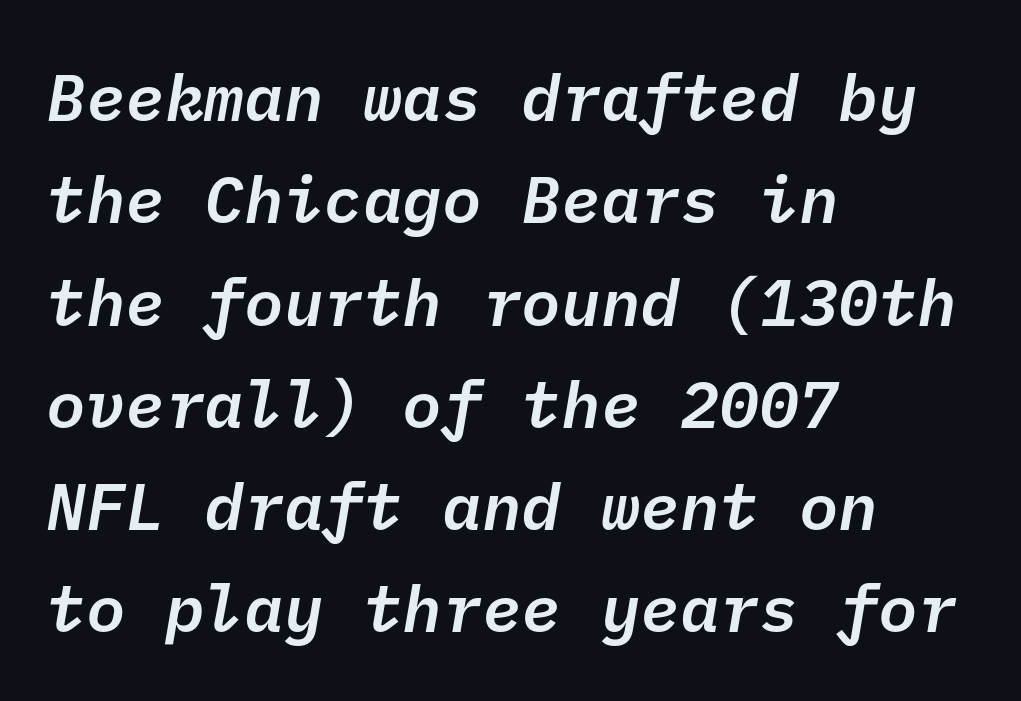
Q: Is the text bold? A: Semi-bold.
Q: Is the typeface a serif or a sans-serif typeface? A: Sans-serif.
Q: Is the text underlined? A: No.
Q: How is the paragraph aligned? A: Left-aligned.
Q: Is the spacing between letters normal or unusually wide? A: Normal.
Q: Is the spacing between lines tight, normal or loose? A: Normal.
Q: Width (condensed, normal, or wide)? A: Normal.
Q: Stroke contrast? A: Low.
Q: x-height? A: Medium.
